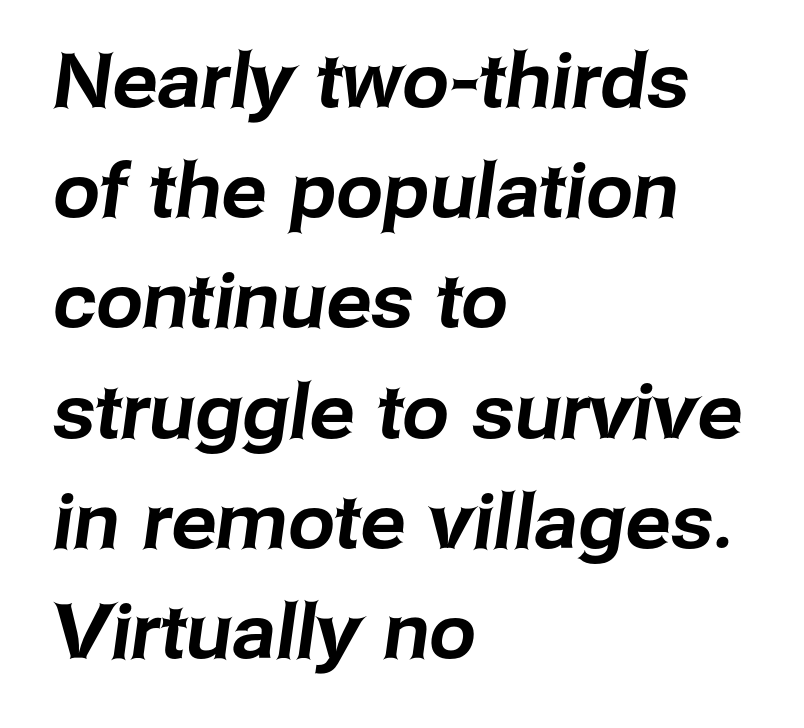
Q: Is the typeface a serif or a sans-serif typeface? A: Sans-serif.
Q: Is the text underlined? A: No.
Q: How is the paragraph aligned? A: Left-aligned.
Q: Is the spacing between letters normal or unusually wide? A: Normal.
Q: Is the spacing between lines tight, normal or loose? A: Normal.
Q: Width (condensed, normal, or wide)? A: Normal.
Q: Stroke contrast? A: Low.
Q: x-height? A: Medium.
Q: Monospaced? A: No.
